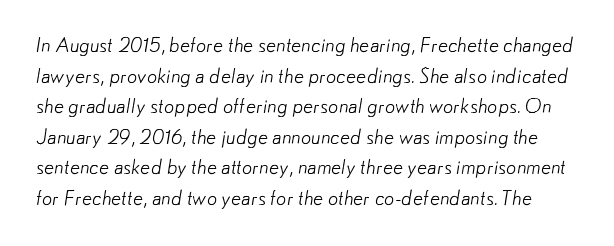
{"bold": "no", "underline": "no", "line_spacing": "normal", "line_spacing_ratio": 1.53, "letter_spacing": "normal", "letter_spacing_em": 0.0, "glyph_px": 20}
